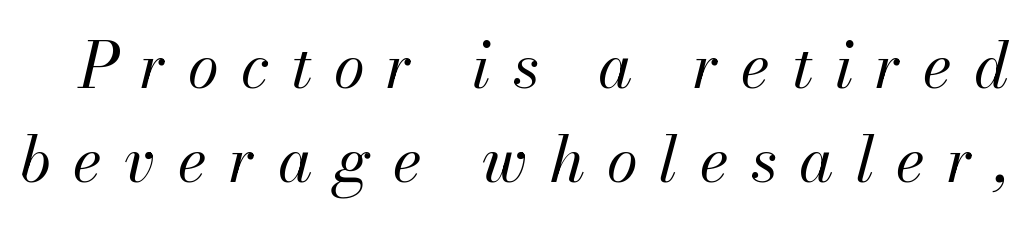
Vertical stems look standard width or narrower in stroke. The vertical gap from one line to the next is medium. Is this a fixed-width face? No — the glyphs have proportional, varying widths. Notice how the stems are inclined rather than vertical — that's the hallmark of italics. Unmarked baselines from the first word to the last.
